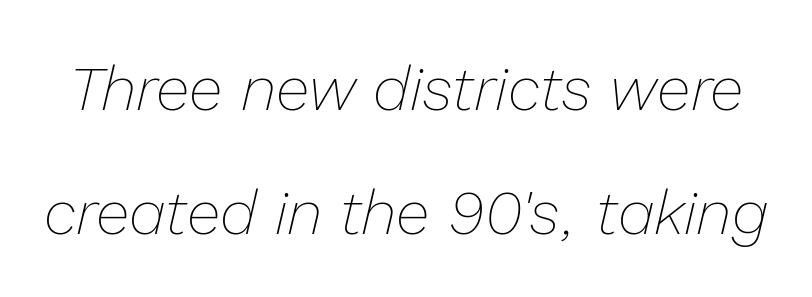
The image shows 62 px thin type, italic (leaning right); set loose line spacing (2.0x), normal letter spacing, not underlined; low stroke contrast and a medium x-height.
